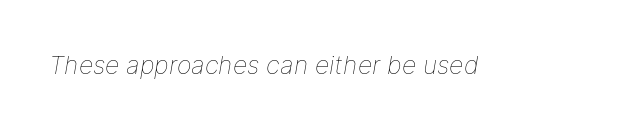
The image shows 25 px text type, italic (leaning right); set normal letter spacing, not underlined.
